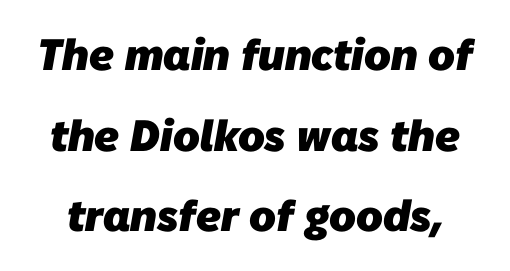
The passage shown has conventional tracking throughout. Summary of weight: heavy, a full bold. The passage shown is typed in a proportional face where columns would drift. Typographically, this falls in the sans-serif category. The foot of each line stays bare and open.
